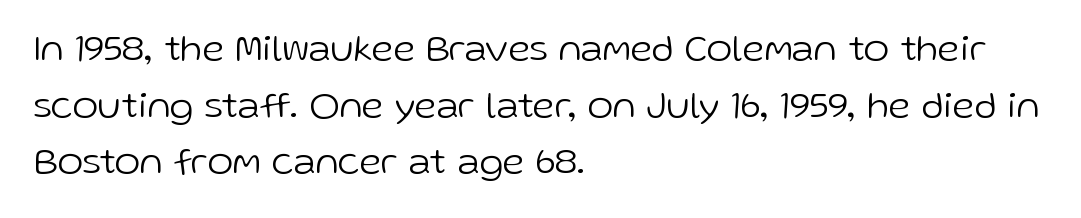
Q: Is the text bold? A: No.
Q: Is the text italic (slanted)? A: No, it is upright.
Q: Is the typeface a serif or a sans-serif typeface? A: Sans-serif.
Q: Is the text underlined? A: No.
Q: How is the paragraph aligned? A: Left-aligned.
Q: Is the spacing between letters normal or unusually wide? A: Normal.
Q: Is the spacing between lines tight, normal or loose? A: Normal.
Q: Width (condensed, normal, or wide)? A: Normal.
Q: Stroke contrast? A: Low.
Q: x-height? A: Medium.
Q: Monospaced? A: No.
